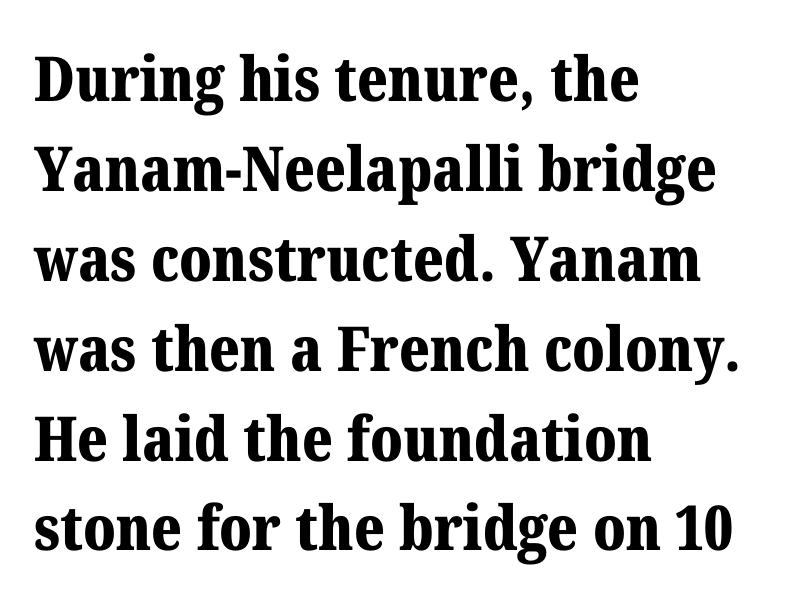
Q: Is the text bold? A: Yes.
Q: Is the text italic (slanted)? A: No, it is upright.
Q: Is the typeface a serif or a sans-serif typeface? A: Serif.
Q: Is the text underlined? A: No.
Q: How is the paragraph aligned? A: Left-aligned.
Q: Is the spacing between letters normal or unusually wide? A: Normal.
Q: Is the spacing between lines tight, normal or loose? A: Normal.
Q: Width (condensed, normal, or wide)? A: Normal.
Q: Stroke contrast? A: Medium.
Q: x-height? A: Medium.
Q: Monospaced? A: No.
